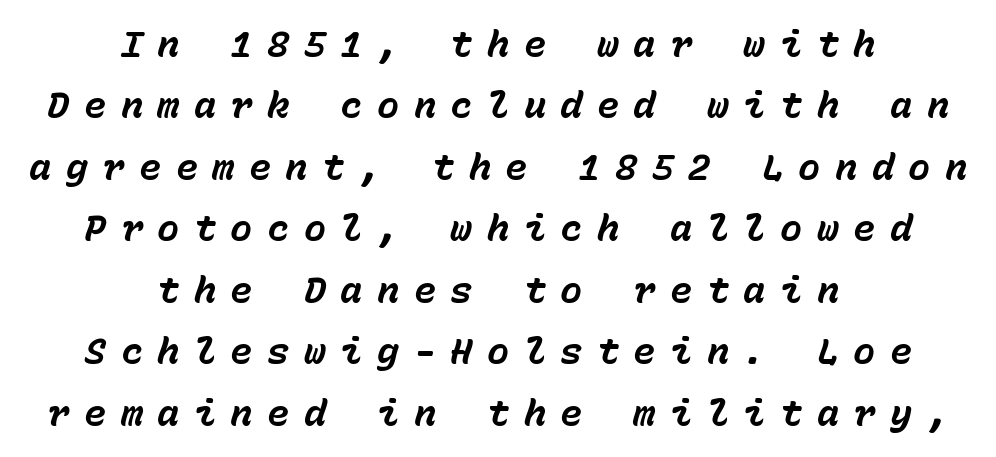
Q: Is the text bold? A: Yes.
Q: Is the text italic (slanted)? A: Yes, it leans right by about 15 degrees.
Q: Is the text underlined? A: No.
Q: How is the paragraph aligned? A: Centered.
Q: Is the spacing between letters normal or unusually wide? A: Unusually wide.
Q: Is the spacing between lines tight, normal or loose? A: Normal.
Q: Width (condensed, normal, or wide)? A: Normal.
Q: Stroke contrast? A: Low.
Q: x-height? A: Medium.
Q: Monospaced? A: Yes.
